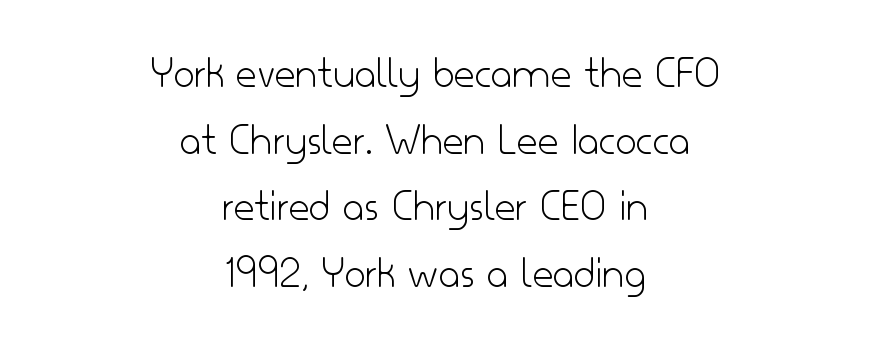
Q: Is the text bold? A: No.
Q: Is the text italic (slanted)? A: No, it is upright.
Q: Is the typeface a serif or a sans-serif typeface? A: Sans-serif.
Q: Is the text underlined? A: No.
Q: How is the paragraph aligned? A: Centered.
Q: Is the spacing between letters normal or unusually wide? A: Normal.
Q: Is the spacing between lines tight, normal or loose? A: Normal.
Q: Width (condensed, normal, or wide)? A: Normal.
Q: Stroke contrast? A: Low.
Q: x-height? A: Small.
Q: Monospaced? A: No.
